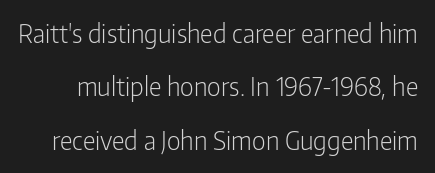
Q: Is the text bold? A: No.
Q: Is the text italic (slanted)? A: No, it is upright.
Q: Is the text underlined? A: No.
Q: Is the spacing between letters normal or unusually wide? A: Normal.
Q: Is the spacing between lines tight, normal or loose? A: Loose.
